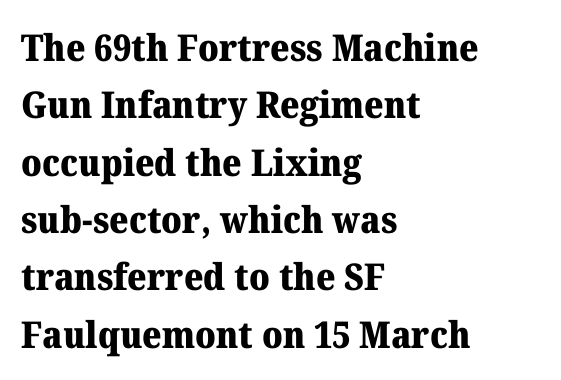
This sample has the flowing, uneven cadence of proportional lettering. This rendering features lettering with no underline. Does the weight exceed regular? Yes, all the way to bold. This is serif lettering, the kind often seen in printed books. A typesetter would call this zero additional tracking. The axis of the letterforms is exactly vertical.
